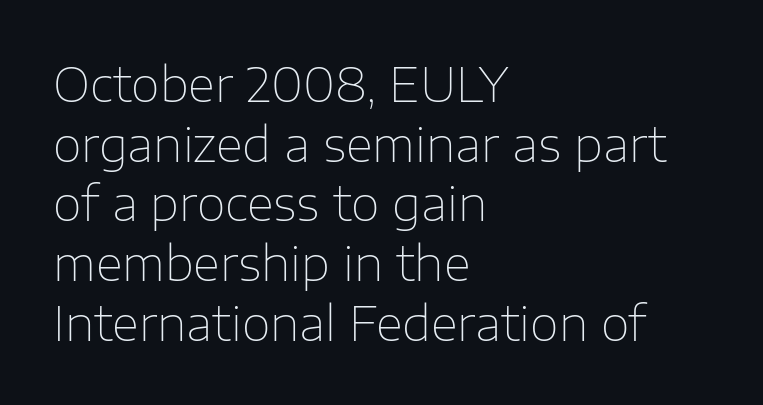
Q: Is the text bold? A: No.
Q: Is the text italic (slanted)? A: No, it is upright.
Q: Is the typeface a serif or a sans-serif typeface? A: Sans-serif.
Q: Is the text underlined? A: No.
Q: How is the paragraph aligned? A: Left-aligned.
Q: Is the spacing between letters normal or unusually wide? A: Normal.
Q: Is the spacing between lines tight, normal or loose? A: Normal.
Q: Width (condensed, normal, or wide)? A: Normal.
Q: Stroke contrast? A: Low.
Q: x-height? A: Medium.
Q: Monospaced? A: No.
